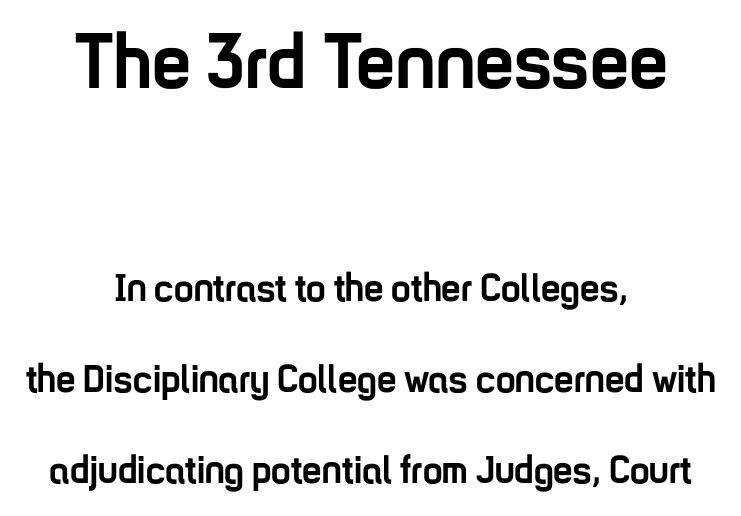
Nothing unusual about the tracking: characters are spaced as the font intends. A typesetter would mark this as roman, not italic. This sample is center-justified, so both line endings float freely. In terms of weight, the rendering is a true, heavy bold.
